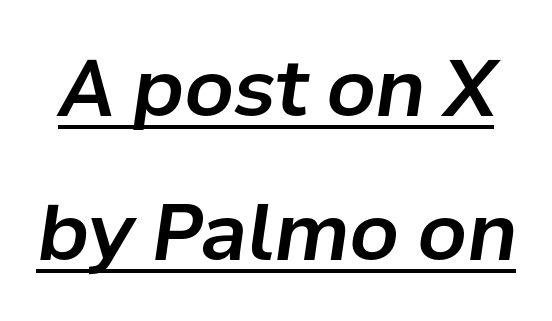
Is this a fixed-width face? No — the glyphs have proportional, varying widths. The axis of the letterforms is tilted away from vertical. Beneath each row of characters lies a ruled line. Spacing between characters is what you'd get straight out of the box.
